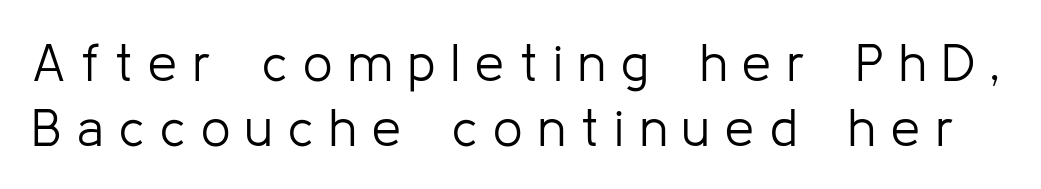
Does the leading feel generous? No, just average. Is the type heavy? It reads as light-to-regular instead. Unlike a traditional serif, this face leaves its strokes unadorned. The typography opts for an upright posture over an oblique one. The face used here is proportionally spaced, like ordinary book or web type. The tracking jumps out immediately: characters are airy and widely separated.
